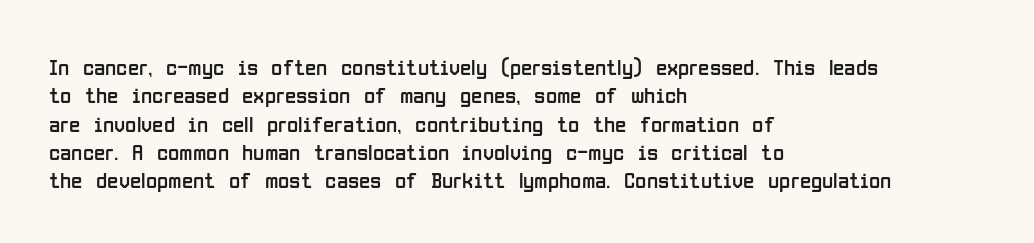
The image shows 23 px text type, upright; set left-aligned, line spacing 1.23x, normal letter spacing, not underlined.
